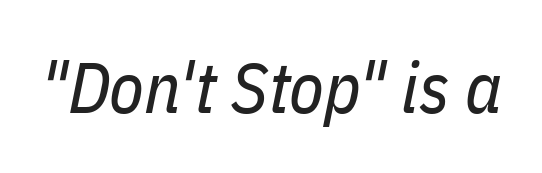
A typesetter would call this proportional, since set widths differ per character. No heavy texture on the line: the type isn't bold. Check under the words: just untouched page. What stands out about the letter spacing? Nothing — it is the standard amount. The whole block is typeset with a tilt.
